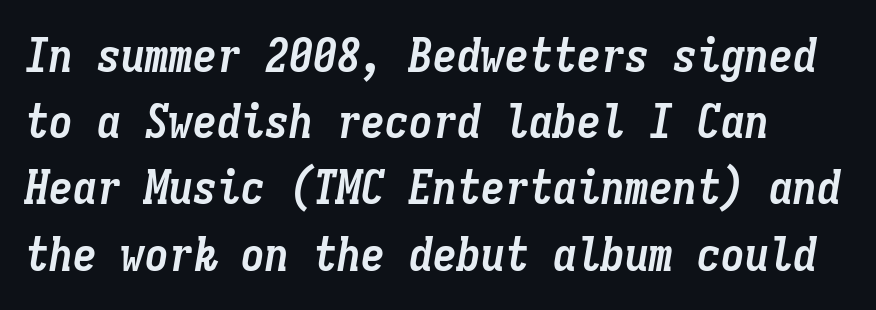
Q: Is the text bold? A: Yes.
Q: Is the text italic (slanted)? A: Yes, it leans right by about 9 degrees.
Q: Is the text underlined? A: No.
Q: Is the spacing between letters normal or unusually wide? A: Normal.
Q: Is the spacing between lines tight, normal or loose? A: Normal.
Q: Width (condensed, normal, or wide)? A: Condensed.
Q: Stroke contrast? A: Low.
Q: x-height? A: Medium.
Q: Monospaced? A: Yes.
